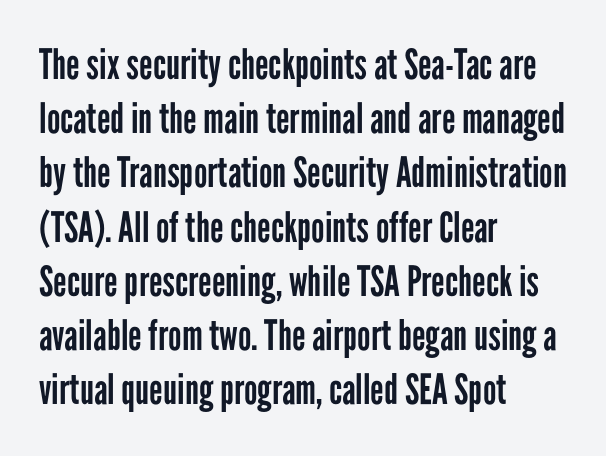
The image shows 42 px regular-weight, condensed sans-serif type, upright; set left-aligned, normal line spacing (1.29x), normal letter spacing, not underlined; low stroke contrast and a medium x-height.
